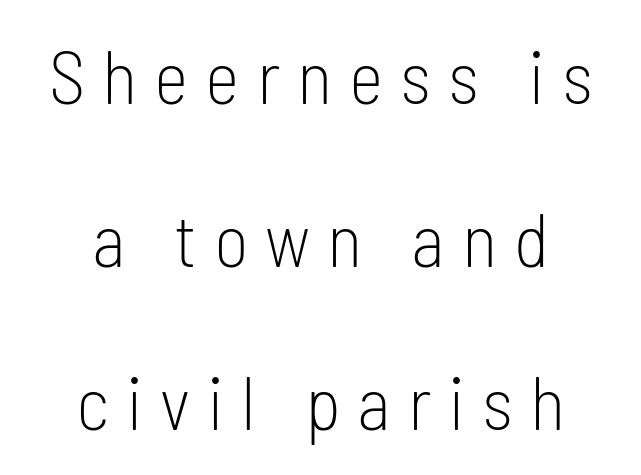
Q: Is the text bold? A: No.
Q: Is the text italic (slanted)? A: No, it is upright.
Q: Is the typeface a serif or a sans-serif typeface? A: Sans-serif.
Q: Is the text underlined? A: No.
Q: How is the paragraph aligned? A: Centered.
Q: Is the spacing between letters normal or unusually wide? A: Unusually wide.
Q: Is the spacing between lines tight, normal or loose? A: Loose.
Q: Width (condensed, normal, or wide)? A: Condensed.
Q: Stroke contrast? A: Low.
Q: x-height? A: Medium.
Q: Monospaced? A: No.
